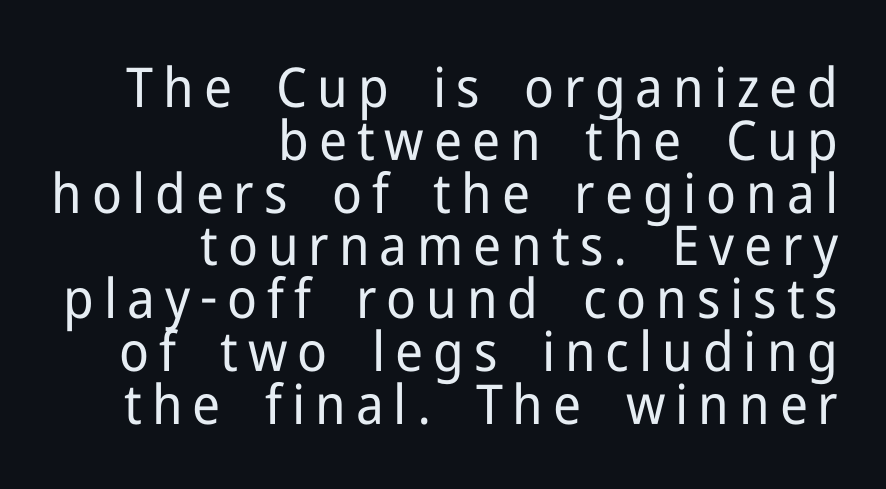
Unbolded letterforms with no extra heft. Only glyphs here, with clear space below each row. Italic? Not at all — the glyphs are vertical. Compared with typical paragraphs, the rows here are closer together.
